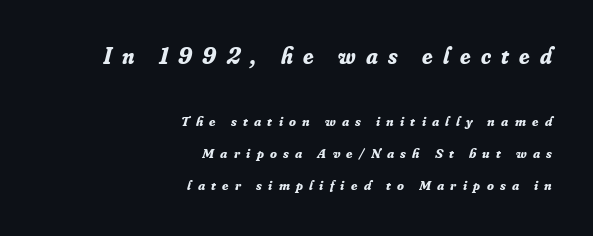
Q: Is the text bold? A: Yes.
Q: Is the text italic (slanted)? A: Yes, it leans right by about 16 degrees.
Q: Is the text underlined? A: No.
Q: How is the paragraph aligned? A: Right-aligned.
Q: Is the spacing between letters normal or unusually wide? A: Unusually wide.
Q: Is the spacing between lines tight, normal or loose? A: Loose.
Q: Which block of text is set in a larger size, the first (top) or the second (bottom)? A: The first (top) one.
